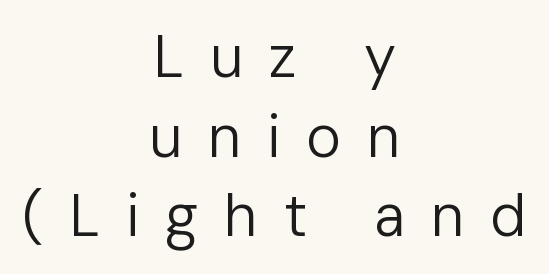
Nope, not italic — everything's standing straight. The block of text has a typical density, with ordinary space between rows. Words appear elongated and porous because spacing is wide. A quiet, ordinary-to-light weight characterises the typeface. The area under the type is left untouched. Alignment: centered.
